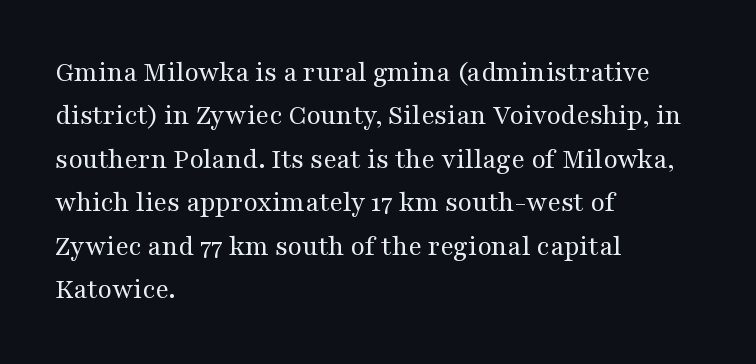
Reading down the block, your eye returns to a fixed left position each line. The words here are not underlined. The letterforms sit shoulder to shoulder at normal distance. The block of text has a typical density, with ordinary space between rows. Posture: straight, roman, zero tilt.
